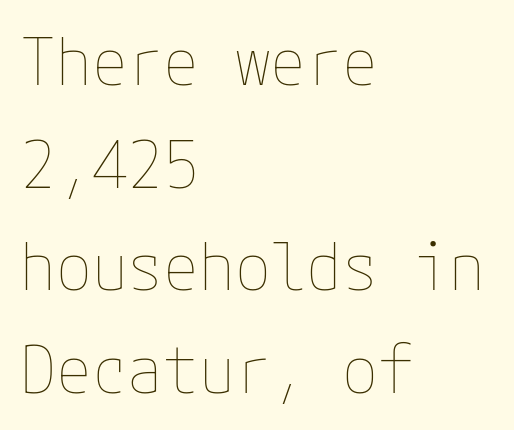
{"italic": "no", "bold": "no", "weight": "thin", "width": "normal", "stroke_contrast": "low", "x_height": "medium", "underline": "no", "align": "left", "line_spacing": "normal", "line_spacing_ratio": 1.58, "letter_spacing": "normal", "letter_spacing_em": 0.0, "glyph_px": 65}
